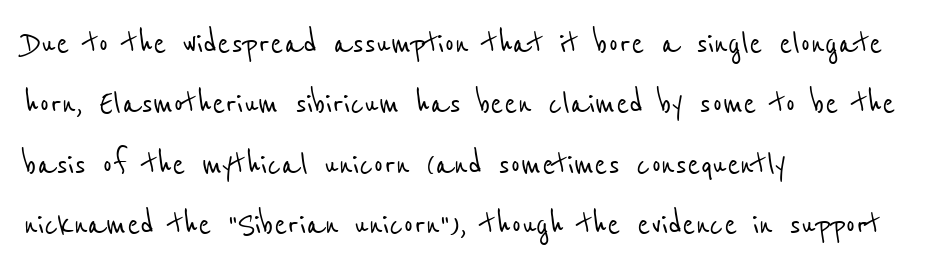
The image shows 39 px condensed sans-serif type; set left-aligned, normal line spacing (1.55x), normal letter spacing, not underlined; low stroke contrast and a medium x-height.
